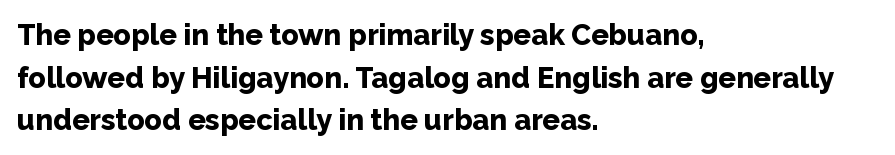
Spacing verdict: proportional, widths tailored to each character. Check where the strokes stop: nothing finishes them off — pure sans. Which margin do the lines hug? The left one — the right edge is uneven. The face used here has the dense, thick strokes of a bold.
